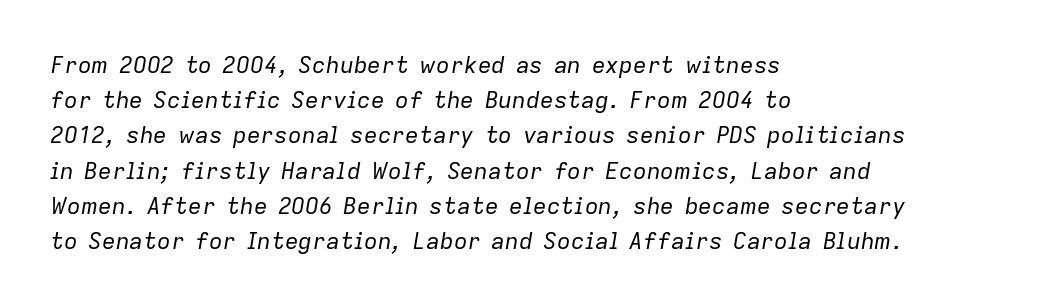
Looking at the ascenders, they clearly lean. A typesetter would call this leading conventional body-copy spacing. Words float on clear page, feet unadorned. Short note: letters normally spaced.
